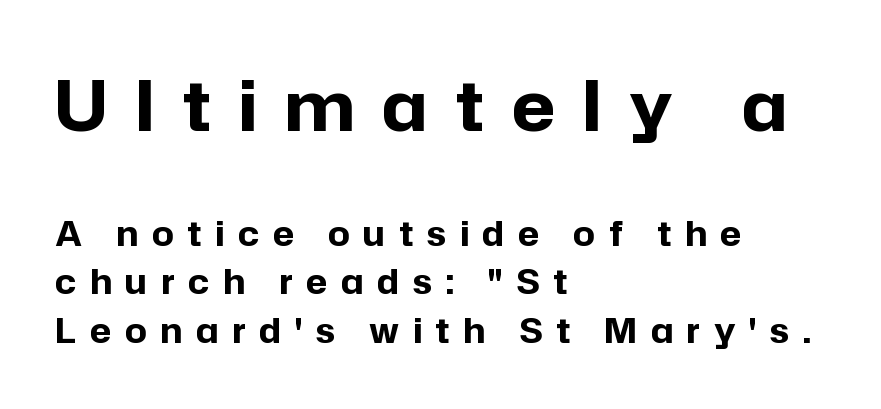
The image shows 69 px bold sans-serif type, upright; set left-aligned, normal line spacing (1.42x), unusually wide letter spacing (+0.41 em), not underlined; the first (top) block is 2.03x larger; low stroke contrast and a medium x-height.
